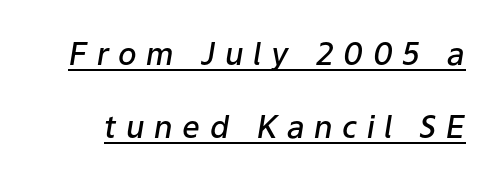
Do the characters align in a grid? No, the font is proportional. There is plenty of visible air inserted between adjacent glyphs. Loosely led — the rows are spread out. Typesetter's note: demi weight, one step under bold. Rendered with sloped, italic letterforms.
